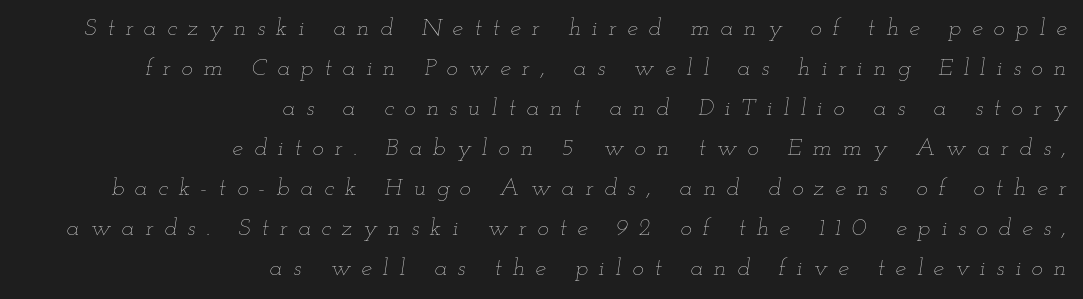
The image shows 24 px text type, italic (leaning right); set right-aligned, normal line spacing (1.67x), unusually wide letter spacing (+0.45 em), not underlined.
